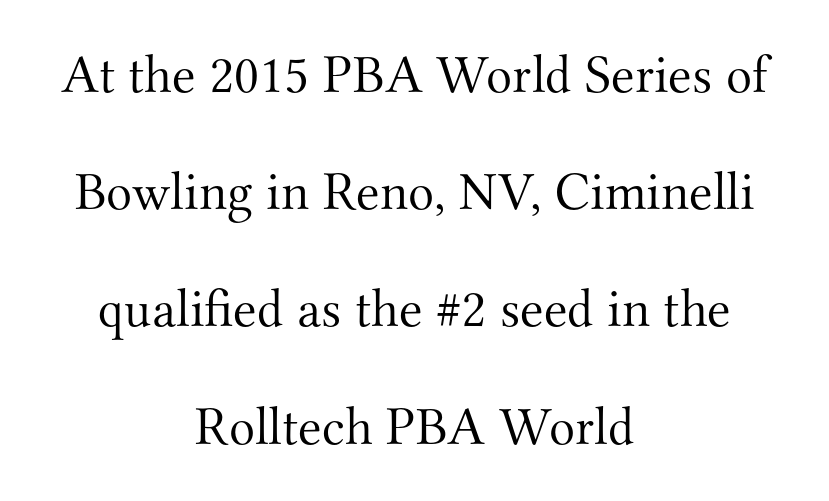
{"serif": "yes", "italic": "no", "bold": "no", "weight": "light", "width": "normal", "stroke_contrast": "medium", "x_height": "small", "monospaced": "no", "underline": "no", "align": "center", "line_spacing": "loose", "line_spacing_ratio": 2.17, "letter_spacing": "normal", "letter_spacing_em": 0.0, "glyph_px": 54}
